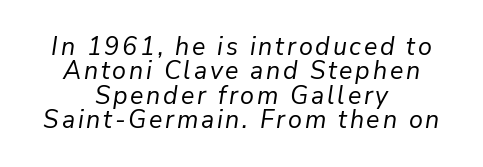
Q: Is the text bold? A: No.
Q: Is the text italic (slanted)? A: Yes, it leans right by about 9 degrees.
Q: Is the text underlined? A: No.
Q: How is the paragraph aligned? A: Centered.
Q: Is the spacing between lines tight, normal or loose? A: Tight.
